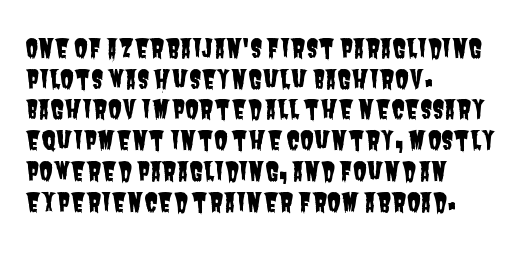
These lines keep a tight, regular rhythm from letter to letter. Only glyphs here, with clear space below each row. All the whitespace from short lines collects on the right.
